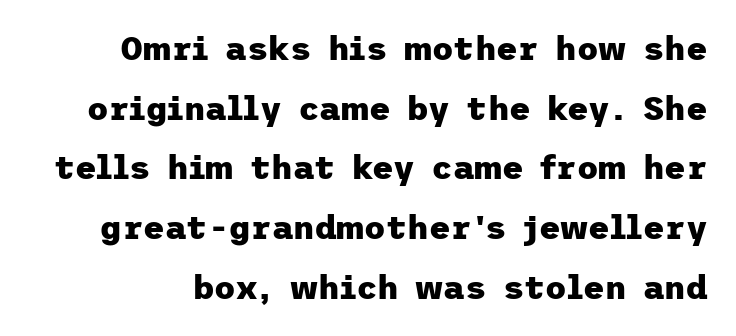
Q: Is the text bold? A: Yes.
Q: Is the text italic (slanted)? A: No, it is upright.
Q: Is the typeface a serif or a sans-serif typeface? A: Sans-serif.
Q: Is the text underlined? A: No.
Q: Is the spacing between letters normal or unusually wide? A: Normal.
Q: Width (condensed, normal, or wide)? A: Normal.
Q: Stroke contrast? A: Low.
Q: x-height? A: Medium.
